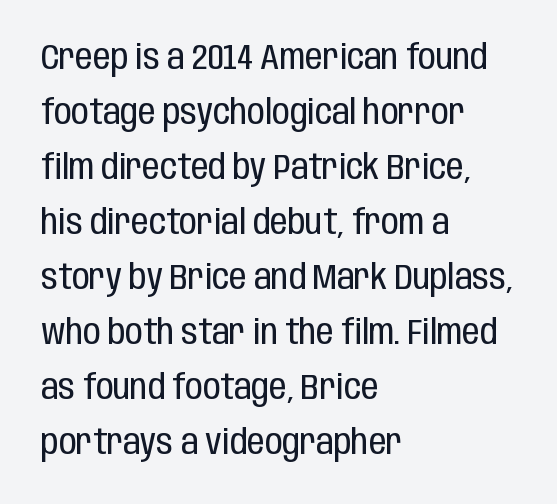
{"serif": "no", "italic": "no", "bold": "no", "weight": "regular", "width": "condensed", "stroke_contrast": "low", "x_height": "large", "monospaced": "no", "underline": "no", "align": "left", "line_spacing": "normal", "line_spacing_ratio": 1.57, "letter_spacing": "normal", "letter_spacing_em": 0.0, "glyph_px": 35}
